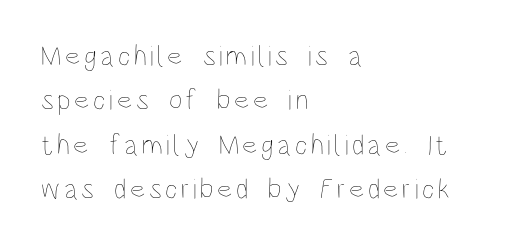
{"italic": "no", "bold": "no", "weight": "thin", "width": "condensed", "stroke_contrast": "low", "x_height": "large", "monospaced": "no", "underline": "no", "align": "left", "line_spacing": "normal", "line_spacing_ratio": 1.53, "glyph_px": 29}
